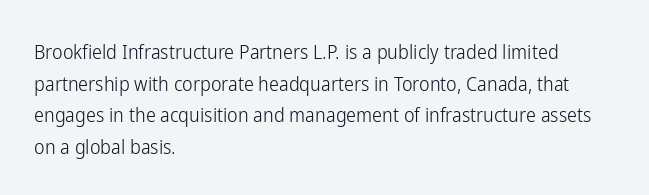
The image shows 20 px text type, upright; set left-aligned, normal line spacing (1.58x), normal letter spacing, not underlined.
